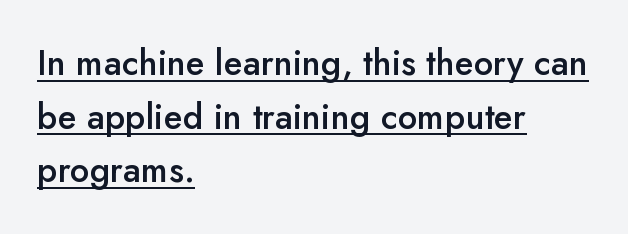
The image shows 35 px semibold sans-serif type, upright; set left-aligned, normal line spacing (1.53x), normal letter spacing, underlined; low stroke contrast and a small x-height.
